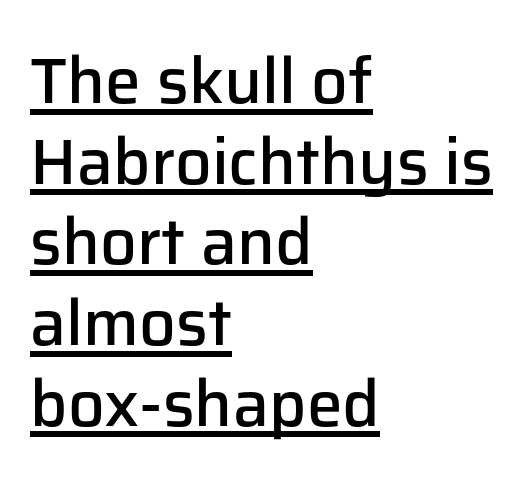
Left-aligned paragraph, ragged on the right. Do the characters align in a grid? No, the font is proportional. These words are printed semibold, heavier than regular yet not bold. The letterforms sit shoulder to shoulder at normal distance. Honestly, the row spacing looks completely unremarkable. Observe the absence of serifs on each vertical stroke in this sample.
